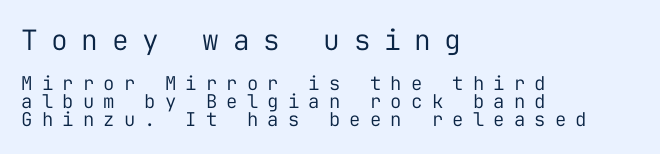
{"serif": "no", "italic": "no", "bold": "no", "weight": "regular", "width": "normal", "stroke_contrast": "low", "x_height": "medium", "monospaced": "yes", "underline": "no", "align": "left", "line_spacing": "tight", "line_spacing_ratio": 0.95, "letter_spacing": "wide", "letter_spacing_em": 0.48, "larger_block": "first", "size_ratio": 1.47, "glyph_px": 28}
